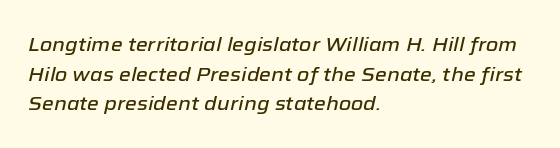
{"italic": "yes", "lean": "right", "slant_degrees": 12, "underline": "no", "align": "left", "line_spacing": "normal", "line_spacing_ratio": 1.48, "letter_spacing": "normal", "letter_spacing_em": 0.0, "glyph_px": 20}
